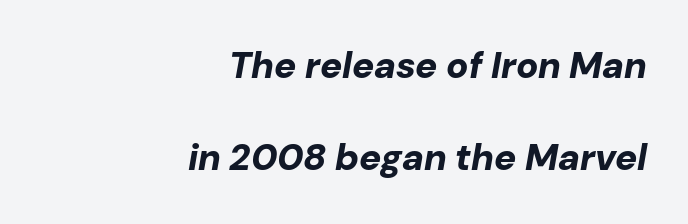
{"italic": "yes", "lean": "right", "slant_degrees": 10, "bold": "yes", "weight": "bold", "width": "normal", "stroke_contrast": "low", "x_height": "medium", "monospaced": "no", "underline": "no", "align": "right", "line_spacing": "loose", "line_spacing_ratio": 2.49, "letter_spacing": "normal", "letter_spacing_em": 0.0, "glyph_px": 37}
